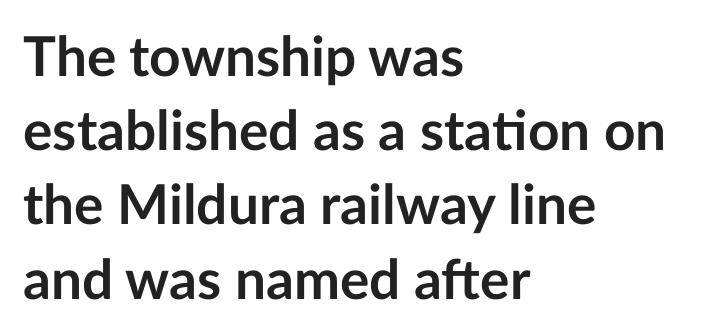
{"serif": "no", "italic": "no", "bold": "yes", "weight": "semibold", "width": "normal", "stroke_contrast": "low", "x_height": "medium", "monospaced": "no", "underline": "no", "align": "left", "line_spacing": "normal", "line_spacing_ratio": 1.35, "letter_spacing": "normal", "letter_spacing_em": 0.0, "glyph_px": 55}
